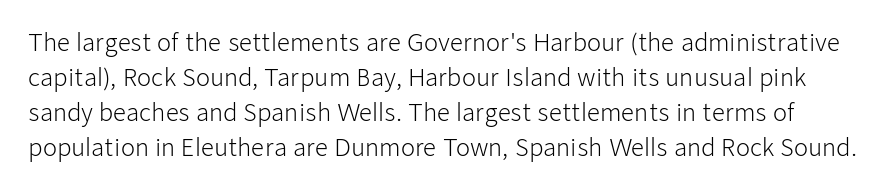
{"italic": "no", "bold": "no", "underline": "no", "line_spacing": "normal", "line_spacing_ratio": 1.52, "letter_spacing": "normal", "letter_spacing_em": 0.0, "glyph_px": 23}
